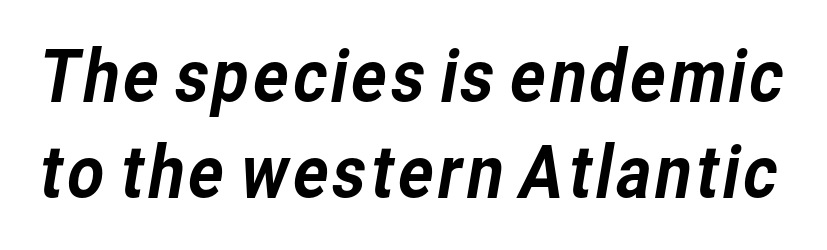
The image shows 72 px sans-serif type; set normal line spacing (1.34x), normal letter spacing, not underlined; low stroke contrast and a medium x-height.
